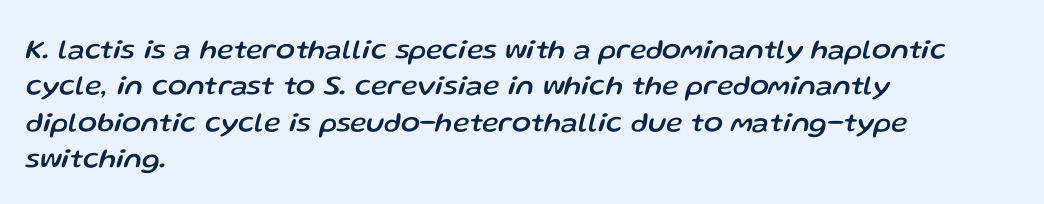
The glyphs are unaccompanied by any horizontal stroke below them. Line starts are locked; line ends wander. The whole block is typeset with a tilt. These lines sit exactly where default settings would place them. What stands out about the letter spacing? Nothing — it is the standard amount.
